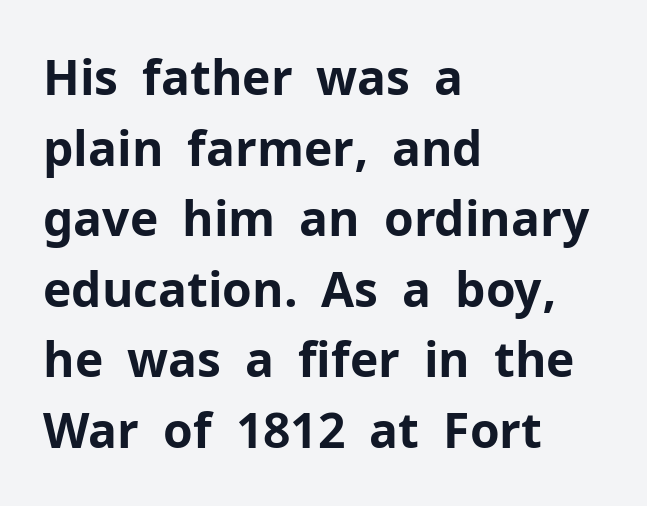
The leading is moderate, giving the passage an even texture. Observe the ordinary spacing: letters are neighbours, not strangers. You can tell from the bare stems that sans-serif type was used. The face used here is proportionally spaced, like ordinary book or web type. Every row of glyphs begins at an identical x-position on the left. Every stem runs plumb, perpendicular to the baseline.
